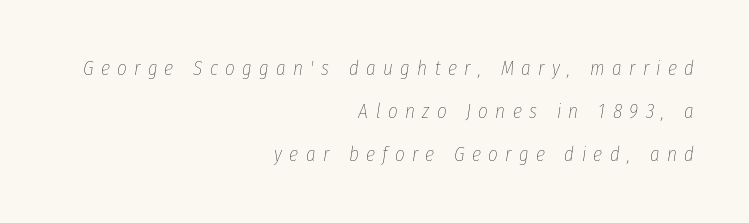
The image shows 21 px text type, italic (leaning right); set right-aligned, loose line spacing (2.05x), unusually wide letter spacing (+0.35 em), not underlined.
